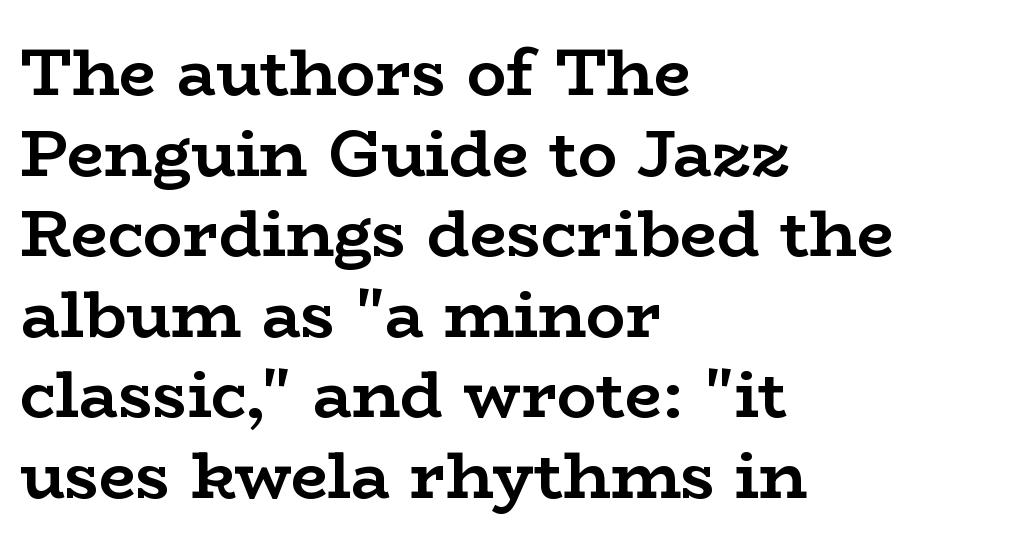
The image shows 66 px semibold, wide serif type, upright; set left-aligned, line spacing 1.22x, normal letter spacing, not underlined; low stroke contrast and a medium x-height.
